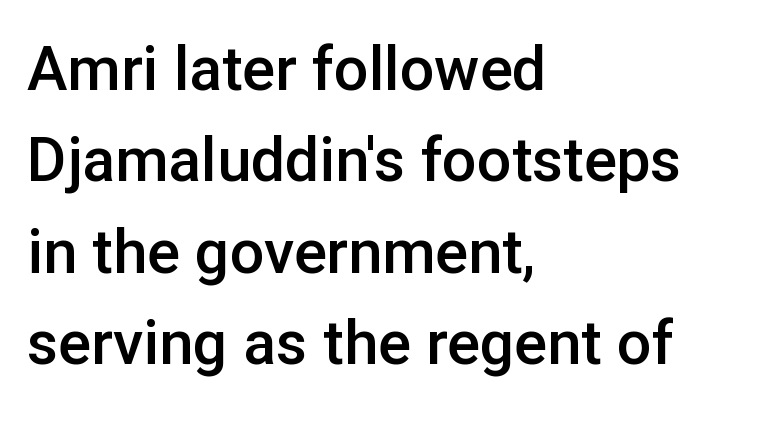
Is the letter spacing exaggerated? No — it looks like the ordinary default. You can tell it's not italic because the verticals are truly vertical. You could not count columns in this text — the font is proportionally spaced. This is moderately heavy type, rendered in semibold. This rendering uses left alignment, leaving the right contour irregular.
